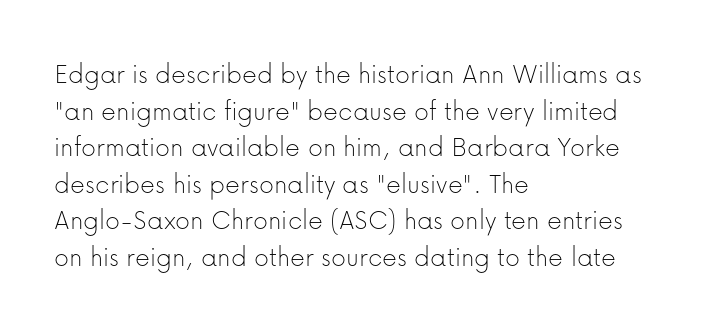
{"serif": "no", "italic": "no", "bold": "no", "weight": "thin", "width": "normal", "stroke_contrast": "low", "x_height": "medium", "monospaced": "no", "underline": "no", "align": "left", "line_spacing": "normal", "line_spacing_ratio": 1.26, "letter_spacing": "normal", "letter_spacing_em": 0.0, "glyph_px": 29}
